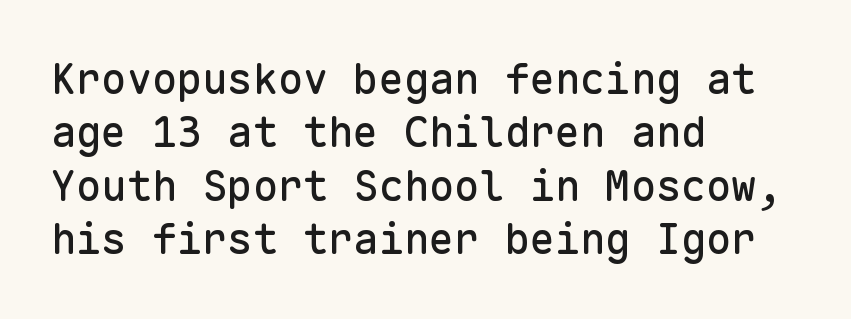
Q: Is the text italic (slanted)? A: No, it is upright.
Q: Is the typeface a serif or a sans-serif typeface? A: Sans-serif.
Q: Is the text underlined? A: No.
Q: How is the paragraph aligned? A: Left-aligned.
Q: Is the spacing between letters normal or unusually wide? A: Normal.
Q: Is the spacing between lines tight, normal or loose? A: Normal.
Q: Width (condensed, normal, or wide)? A: Normal.
Q: Stroke contrast? A: Low.
Q: x-height? A: Medium.
Q: Monospaced? A: Yes.
